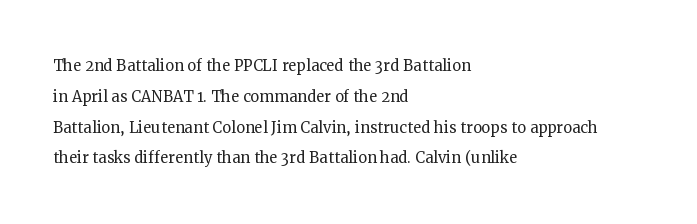
Unmarked baselines from the first word to the last. Between one letter and the next there's only the usual sliver of space. Left-aligned paragraph, ragged on the right. Compared with typical paragraphs, the rows here are spaced about the same. It's the straight-up-and-down kind of type.
